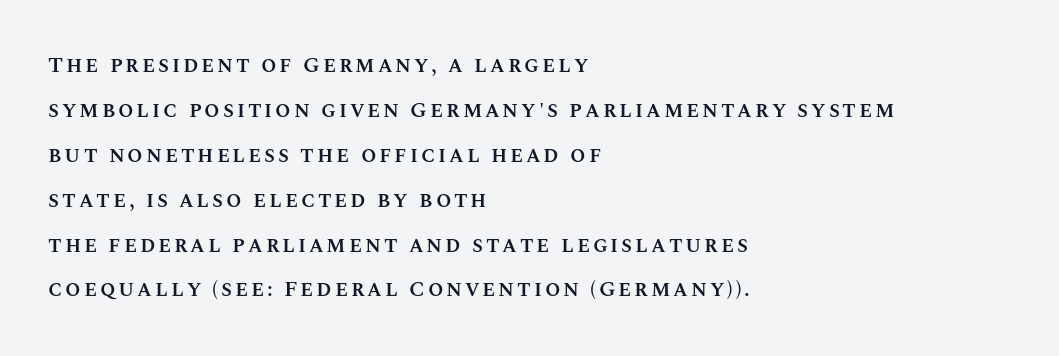
Q: Is the text bold? A: Semi-bold.
Q: Is the text italic (slanted)? A: No, it is upright.
Q: Is the text underlined? A: No.
Q: How is the paragraph aligned? A: Left-aligned.
Q: Is the spacing between lines tight, normal or loose? A: Loose.
